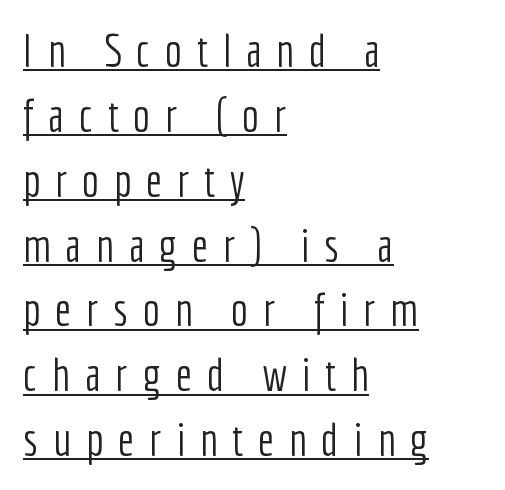
Notice how the passage keeps a crisp vertical edge on the left only. Does the leading feel generous? No, just average. The rendering shows plain stroke endings on the letterforms — a sans-serif design. Is the letter spacing exaggerated? Yes — the characters are pushed far apart.
